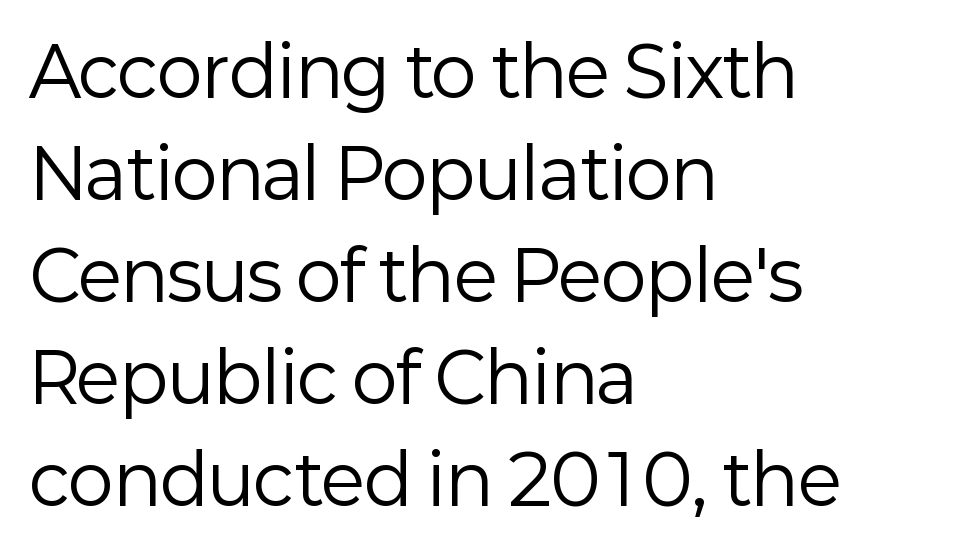
{"serif": "no", "italic": "no", "bold": "no", "weight": "regular", "width": "normal", "stroke_contrast": "low", "x_height": "medium", "monospaced": "no", "underline": "no", "align": "left", "line_spacing": "normal", "line_spacing_ratio": 1.48, "letter_spacing": "normal", "letter_spacing_em": 0.0, "glyph_px": 69}
